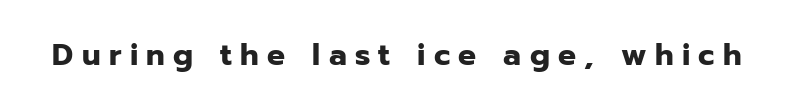
The image shows 30 px heavy sans-serif type, upright; set unusually wide letter spacing (+0.28 em), not underlined; low stroke contrast and a medium x-height.
